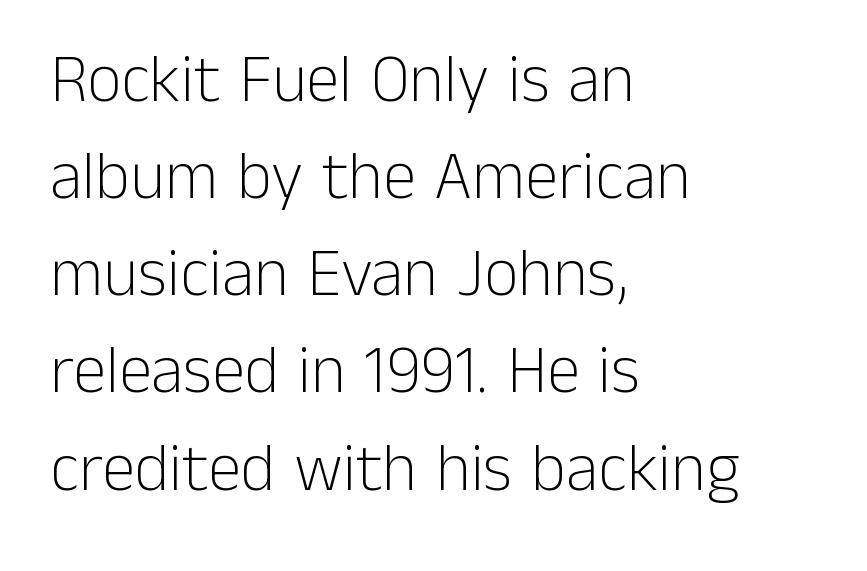
Q: Is the text bold? A: No.
Q: Is the text italic (slanted)? A: No, it is upright.
Q: Is the typeface a serif or a sans-serif typeface? A: Sans-serif.
Q: Is the text underlined? A: No.
Q: How is the paragraph aligned? A: Left-aligned.
Q: Is the spacing between letters normal or unusually wide? A: Normal.
Q: Is the spacing between lines tight, normal or loose? A: Normal.
Q: Width (condensed, normal, or wide)? A: Normal.
Q: Stroke contrast? A: Low.
Q: x-height? A: Medium.
Q: Monospaced? A: No.
